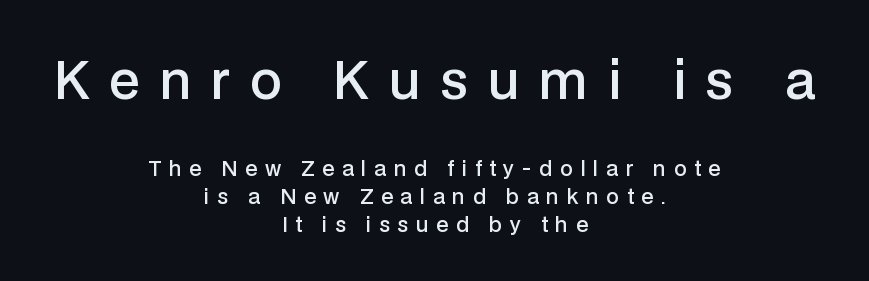
Observe the wide spacing: letters keep a clear distance from each other. In terms of letterform style, serifs are entirely absent. Weight check: semibold — heavier than regular, not quite bold. Type without underlining.
